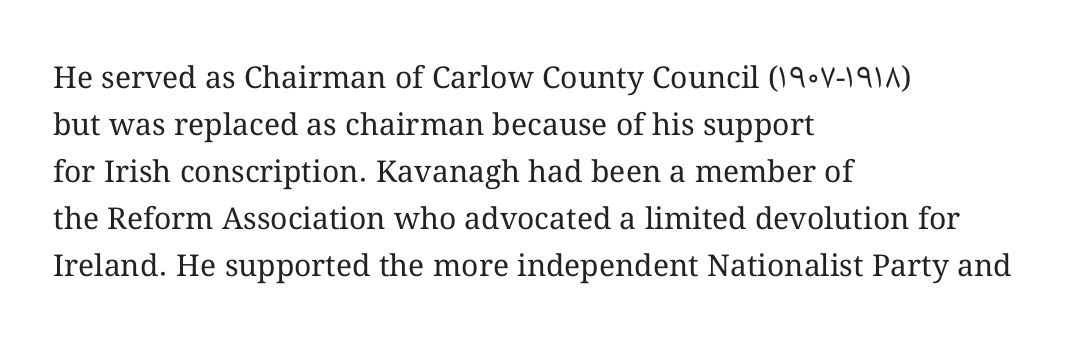
Q: Is the text bold? A: No.
Q: Is the text italic (slanted)? A: No, it is upright.
Q: Is the text underlined? A: No.
Q: How is the paragraph aligned? A: Left-aligned.
Q: Is the spacing between letters normal or unusually wide? A: Normal.
Q: Is the spacing between lines tight, normal or loose? A: Normal.
Q: Width (condensed, normal, or wide)? A: Normal.
Q: Stroke contrast? A: Medium.
Q: x-height? A: Medium.
Q: Monospaced? A: No.
